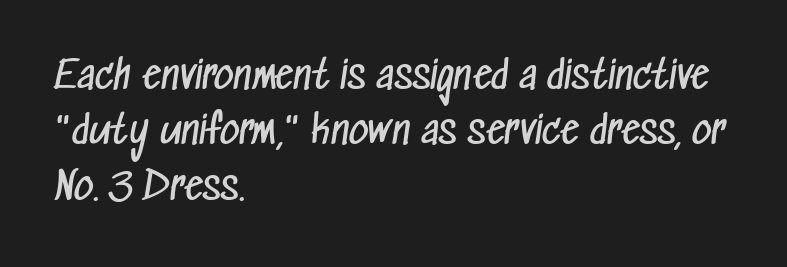
{"serif": "no", "bold": "no", "weight": "regular", "width": "condensed", "stroke_contrast": "low", "x_height": "medium", "monospaced": "no", "underline": "no", "align": "left", "line_spacing": "normal", "line_spacing_ratio": 1.46, "letter_spacing": "normal", "letter_spacing_em": 0.0, "glyph_px": 38}
